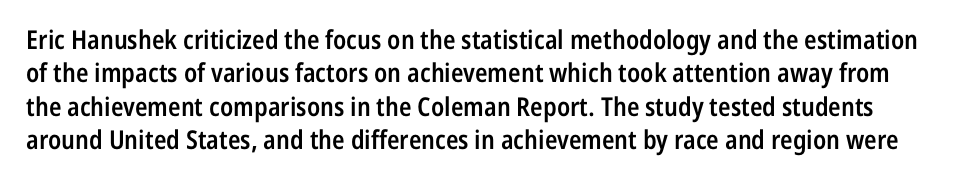
{"italic": "no", "bold": "semi", "underline": "no", "line_spacing": "normal", "line_spacing_ratio": 1.28, "letter_spacing": "normal", "letter_spacing_em": 0.0, "glyph_px": 26}
